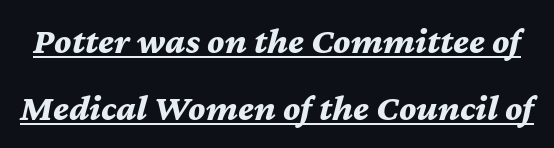
Q: Is the text bold? A: Yes.
Q: Is the text italic (slanted)? A: Yes, it leans right by about 12 degrees.
Q: Is the text underlined? A: Yes.
Q: Is the spacing between letters normal or unusually wide? A: Normal.
Q: Width (condensed, normal, or wide)? A: Normal.
Q: Stroke contrast? A: Medium.
Q: x-height? A: Medium.
Q: Monospaced? A: No.
